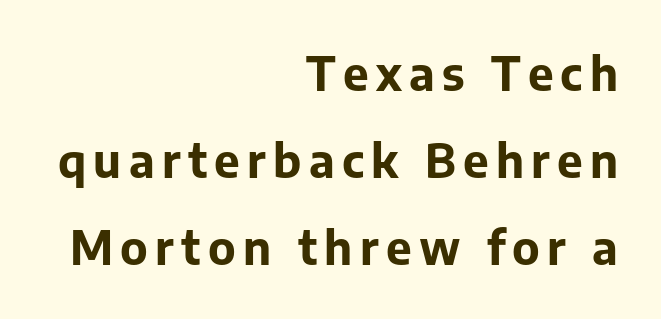
Q: Is the text bold? A: Yes.
Q: Is the text italic (slanted)? A: No, it is upright.
Q: Is the typeface a serif or a sans-serif typeface? A: Sans-serif.
Q: Is the text underlined? A: No.
Q: How is the paragraph aligned? A: Right-aligned.
Q: Width (condensed, normal, or wide)? A: Normal.
Q: Stroke contrast? A: Low.
Q: x-height? A: Medium.
Q: Monospaced? A: No.
